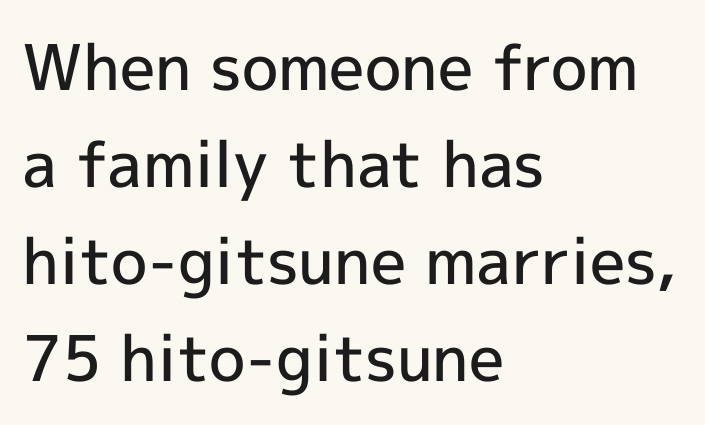
{"serif": "no", "italic": "no", "bold": "semi", "weight": "semibold", "width": "normal", "x_height": "medium", "monospaced": "no", "underline": "no", "align": "left", "line_spacing": "normal", "line_spacing_ratio": 1.54, "letter_spacing": "normal", "letter_spacing_em": 0.0, "glyph_px": 63}
